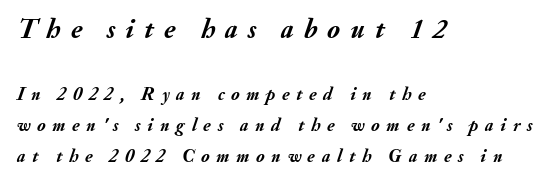
{"italic": "yes", "lean": "right", "slant_degrees": 20, "bold": "yes", "underline": "no", "align": "left", "line_spacing_ratio": 1.74, "letter_spacing": "wide", "letter_spacing_em": 0.37, "larger_block": "first", "size_ratio": 1.5, "glyph_px": 27}
